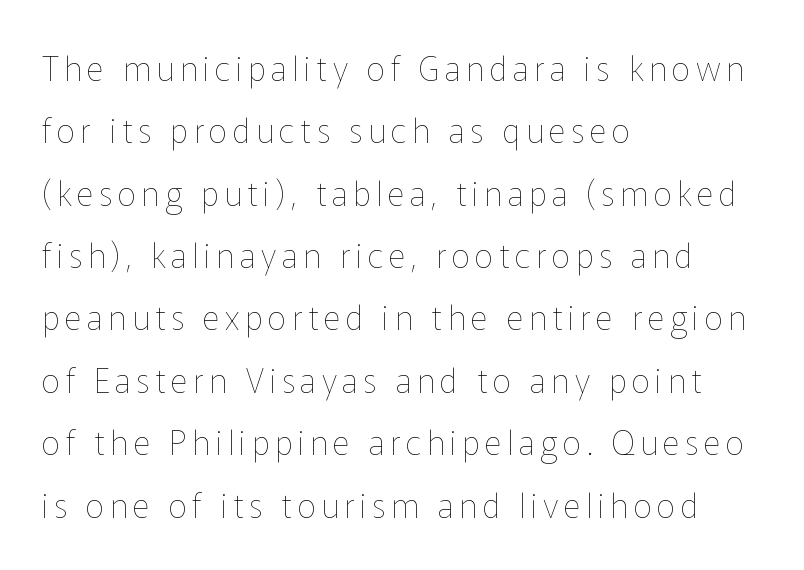
{"italic": "no", "bold": "no", "weight": "thin", "width": "normal", "stroke_contrast": "low", "x_height": "medium", "monospaced": "no", "underline": "no", "align": "left", "line_spacing_ratio": 1.89, "glyph_px": 33}
